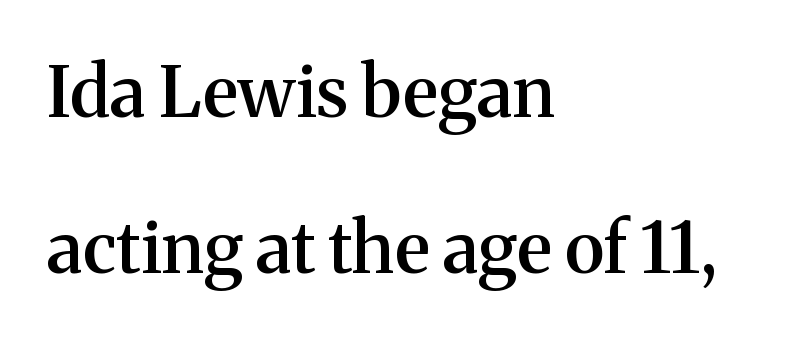
The image shows 71 px semibold serif type, upright; set left-aligned, loose line spacing (2.2x), normal letter spacing, not underlined; medium stroke contrast and a medium x-height.
